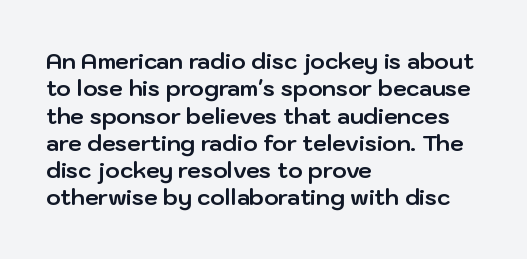
Chunky letters — that's bold for sure. Caption: standard tracking, unaltered. Descenders are the only things crossing below the line. Typeset ragged right — the left edge is the straight one. The letters stand upright; this is a roman face.
